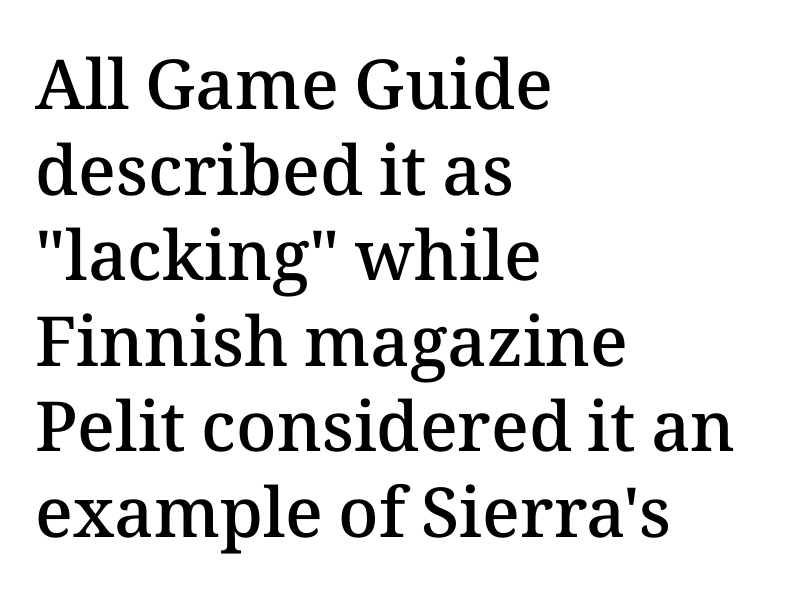
{"italic": "no", "bold": "semi", "weight": "semibold", "width": "normal", "stroke_contrast": "medium", "x_height": "medium", "monospaced": "no", "underline": "no", "align": "left", "line_spacing_ratio": 1.24, "letter_spacing": "normal", "letter_spacing_em": 0.0, "glyph_px": 69}
